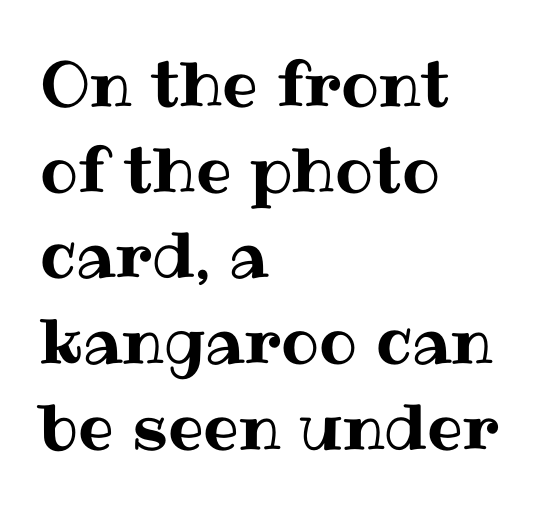
The image shows 63 px text type, upright; set left-aligned, normal line spacing (1.36x), normal letter spacing, not underlined; medium stroke contrast and a medium x-height.
